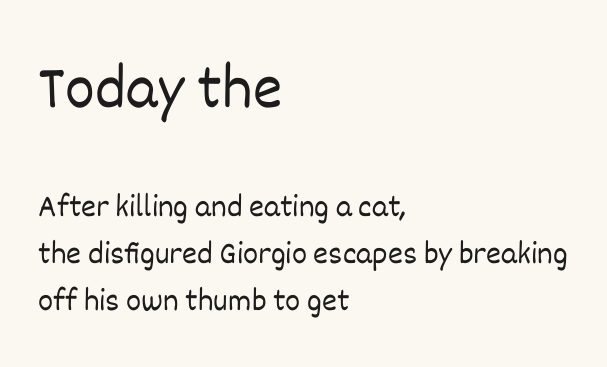
The image shows 63 px light type, upright; set left-aligned, normal line spacing (1.47x), normal letter spacing, not underlined; the first (top) block is 1.97x larger; low stroke contrast and a large x-height.
